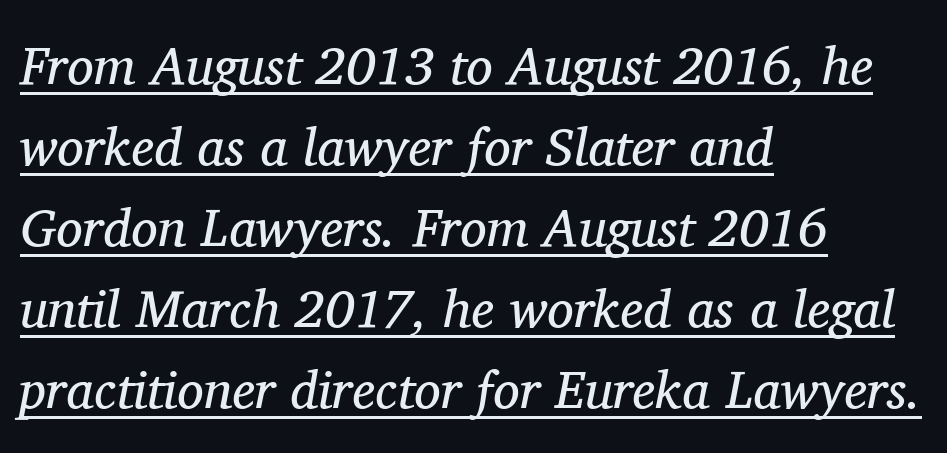
A continuous stroke trails under the words, as in a hyperlink. This is not heavy type; no bold has been used. Inter-character spacing is left at the font's built-in metrics. Typeset ragged right — the left edge is the straight one.
